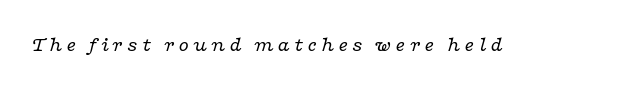
Type without underlining. The font's italic variant was chosen for this text. The strokes carry an ordinary text weight at most.
